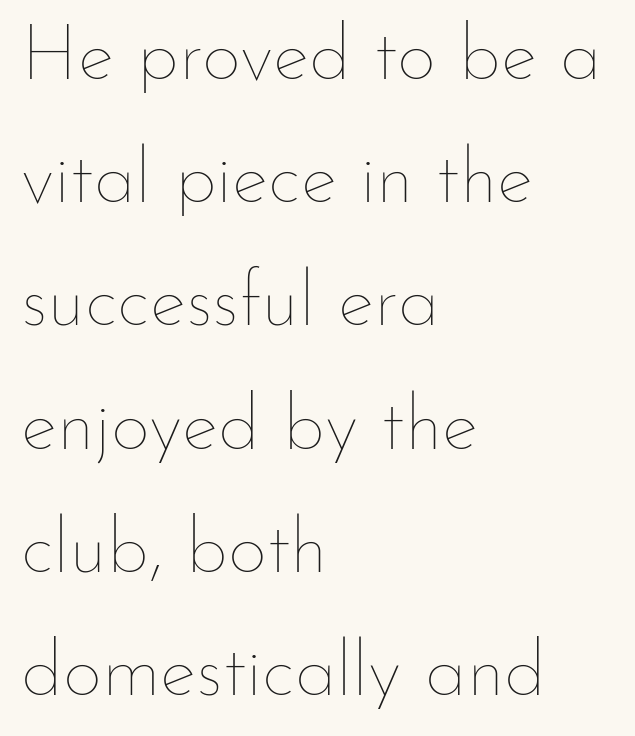
{"italic": "no", "bold": "no", "weight": "thin", "width": "normal", "stroke_contrast": "low", "x_height": "small", "monospaced": "no", "underline": "no", "align": "left", "line_spacing": "normal", "line_spacing_ratio": 1.6, "letter_spacing": "normal", "letter_spacing_em": 0.0, "glyph_px": 77}
